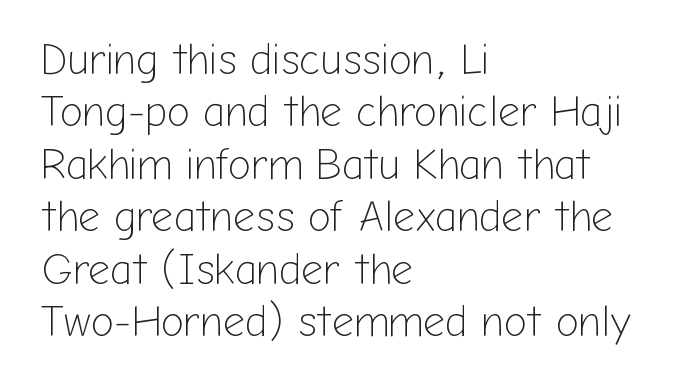
{"serif": "no", "italic": "no", "bold": "no", "weight": "light", "width": "normal", "stroke_contrast": "low", "x_height": "medium", "monospaced": "no", "underline": "no", "align": "left", "line_spacing_ratio": 1.22, "letter_spacing": "normal", "letter_spacing_em": 0.0, "glyph_px": 43}
